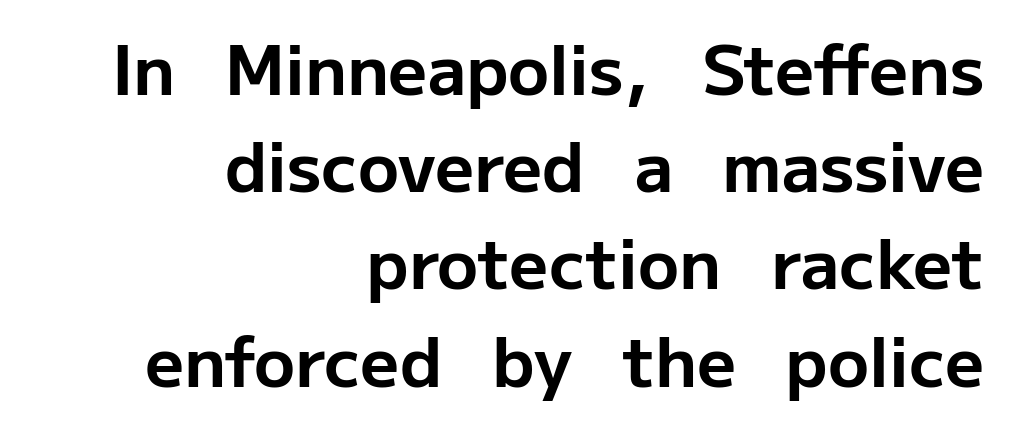
Upright lettering throughout. A flush-right, rag-left setting is used for this passage. I'd call this a sans setting — the letters go barefoot. The typesetting leans heavy: a genuine bold. This rendering leaves character spacing at its baseline value.
